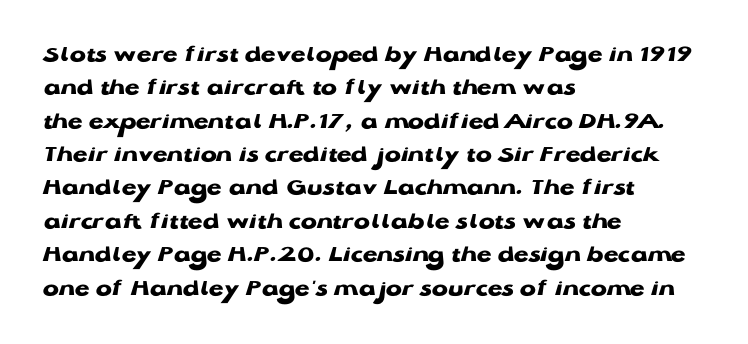
{"italic": "no", "bold": "yes", "underline": "no", "align": "left", "line_spacing": "normal", "line_spacing_ratio": 1.39, "letter_spacing": "normal", "letter_spacing_em": 0.0, "glyph_px": 24}
